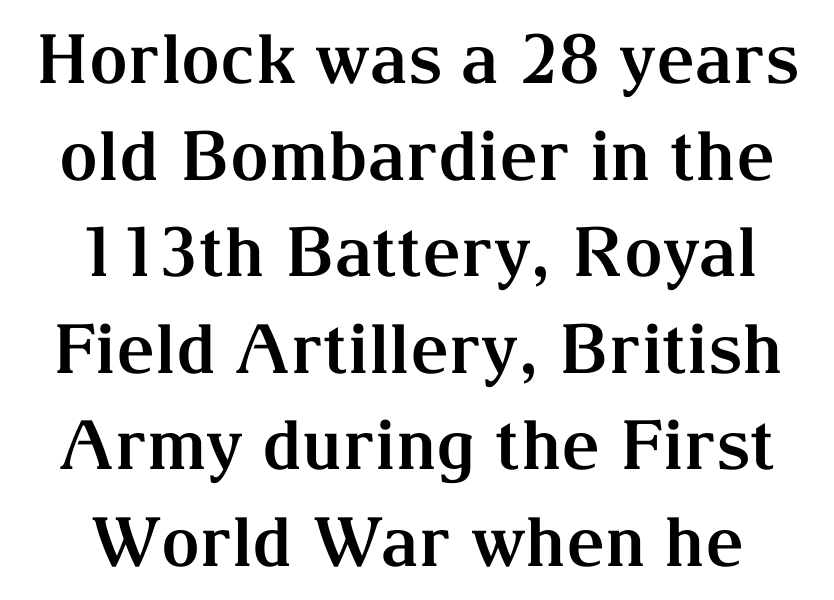
The letters advance in unequal steps, a hallmark of proportional type. No word sits above an underline. Between one letter and the next there's only the usual sliver of space. Is there much room between lines? A standard amount, neither cramped nor airy. Each glyph is drawn with heavy, bold strokes.
